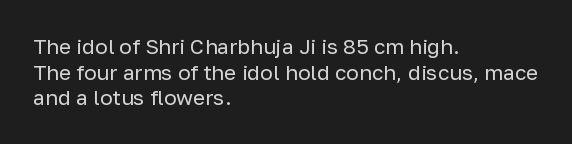
Does extra space separate the letters? No, they use regular spacing. The passage is arranged the way most books set body copy — flush left. The area under the type is left untouched. The face looks like a standard text weight, possibly lighter. Notice how the stems are strictly vertical — no italics here.
